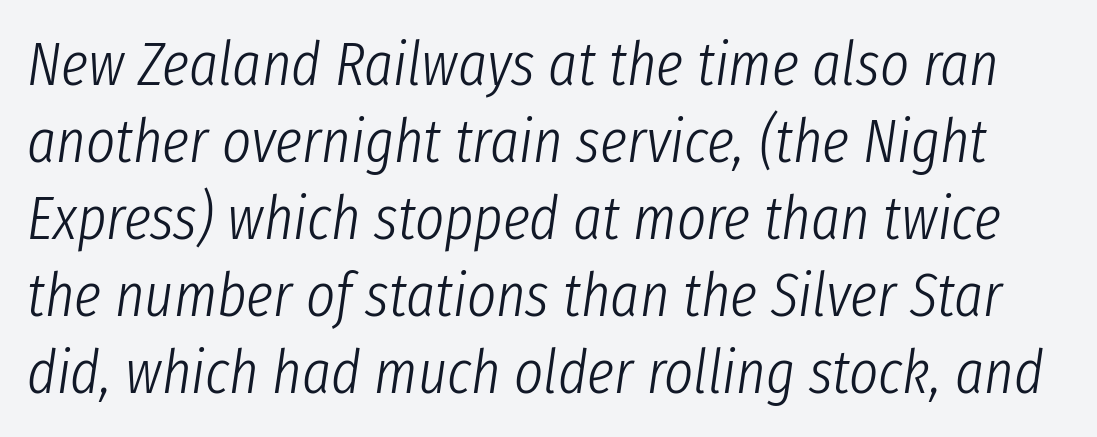
{"italic": "yes", "lean": "right", "slant_degrees": 8, "bold": "no", "weight": "light", "width": "condensed", "stroke_contrast": "low", "x_height": "medium", "monospaced": "no", "underline": "no", "line_spacing_ratio": 1.24, "letter_spacing": "normal", "letter_spacing_em": 0.0, "glyph_px": 62}
